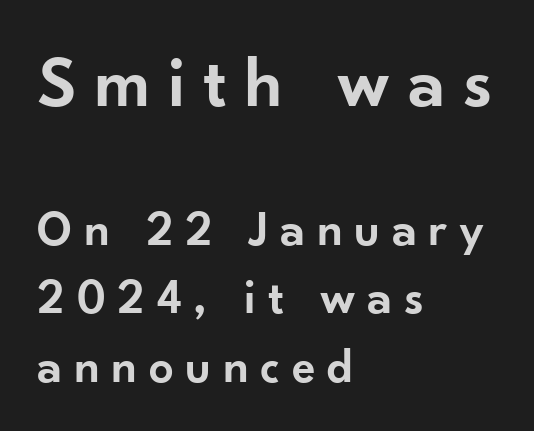
{"serif": "no", "italic": "no", "bold": "semi", "weight": "semibold", "width": "normal", "stroke_contrast": "low", "x_height": "small", "monospaced": "no", "underline": "no", "align": "left", "line_spacing": "normal", "line_spacing_ratio": 1.4, "letter_spacing": "wide", "letter_spacing_em": 0.24, "larger_block": "first", "size_ratio": 1.49, "glyph_px": 73}
